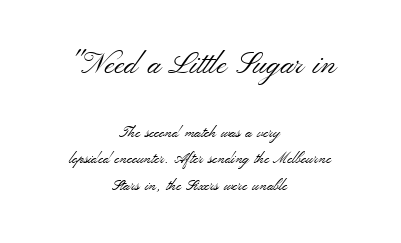
Q: Is the text bold? A: No.
Q: Is the text italic (slanted)? A: Yes.
Q: Is the typeface a serif or a sans-serif typeface? A: Sans-serif.
Q: Is the text underlined? A: No.
Q: How is the paragraph aligned? A: Centered.
Q: Is the spacing between letters normal or unusually wide? A: Normal.
Q: Which block of text is set in a larger size, the first (top) or the second (bottom)? A: The first (top) one.
Q: Width (condensed, normal, or wide)? A: Wide.
Q: Stroke contrast? A: Medium.
Q: x-height? A: Small.
Q: Monospaced? A: No.
